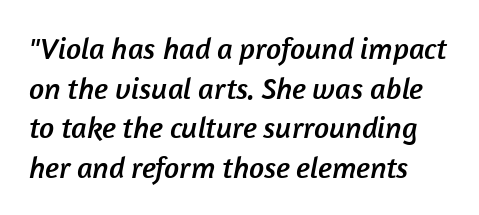
{"serif": "no", "width": "normal", "stroke_contrast": "low", "x_height": "medium", "monospaced": "no", "underline": "no", "line_spacing": "normal", "line_spacing_ratio": 1.32, "letter_spacing": "normal", "letter_spacing_em": 0.0, "glyph_px": 30}
